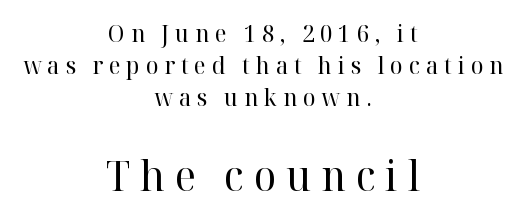
Q: Is the text bold? A: No.
Q: Is the text italic (slanted)? A: No, it is upright.
Q: Is the typeface a serif or a sans-serif typeface? A: Serif.
Q: Is the text underlined? A: No.
Q: How is the paragraph aligned? A: Centered.
Q: Is the spacing between letters normal or unusually wide? A: Unusually wide.
Q: Is the spacing between lines tight, normal or loose? A: Normal.
Q: Which block of text is set in a larger size, the first (top) or the second (bottom)? A: The second (bottom) one.
Q: Width (condensed, normal, or wide)? A: Normal.
Q: Stroke contrast? A: High.
Q: x-height? A: Medium.
Q: Monospaced? A: No.
